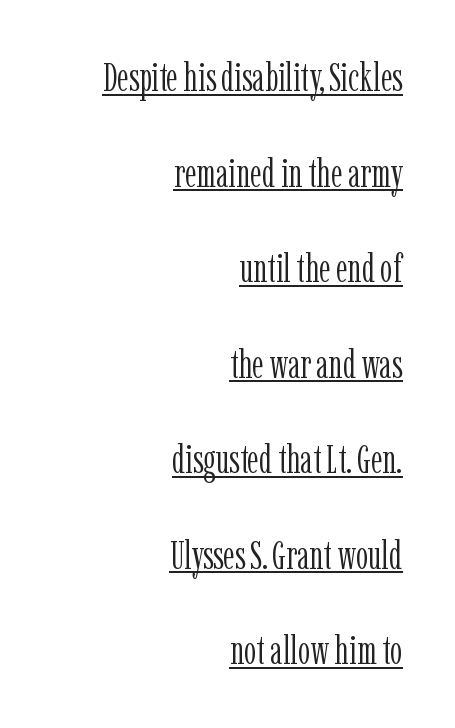
The image shows 39 px light, condensed serif type, upright; set right-aligned, loose line spacing (2.45x), normal letter spacing, underlined; low stroke contrast and a medium x-height.
